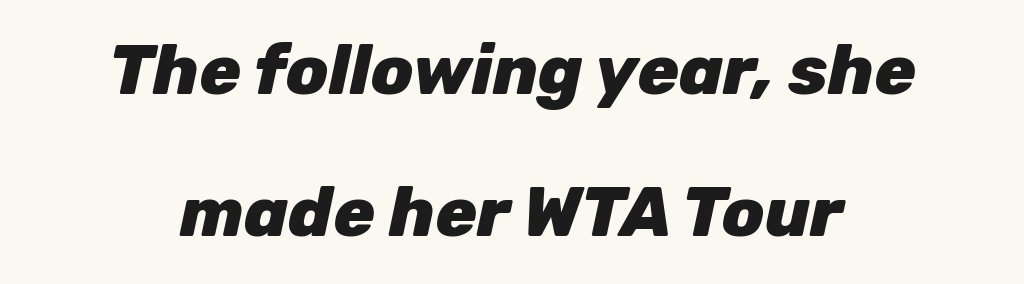
{"italic": "yes", "lean": "right", "slant_degrees": 12, "bold": "yes", "weight": "heavy", "width": "normal", "stroke_contrast": "low", "x_height": "medium", "monospaced": "no", "underline": "no", "align": "center", "line_spacing": "loose", "line_spacing_ratio": 2.06, "letter_spacing": "normal", "letter_spacing_em": 0.0, "glyph_px": 69}
